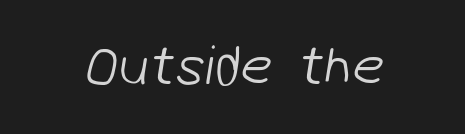
The space directly below the letters is spotless. Is this a fixed-width face? No — the glyphs have proportional, varying widths. Look at the bottom of the vertical strokes: they stop flat, with no serifs. The passage shown is not bold in any degree. These lines keep a tight, regular rhythm from letter to letter.
